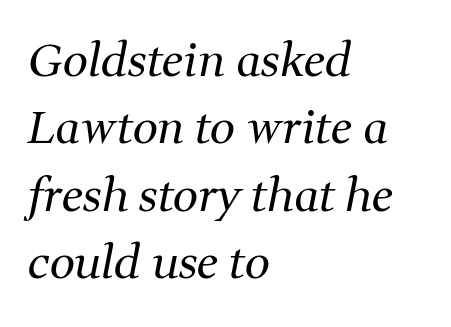
The image shows 45 px regular-weight serif type, italic (leaning right); set left-aligned, normal line spacing (1.5x), normal letter spacing, not underlined; medium stroke contrast and a medium x-height.
